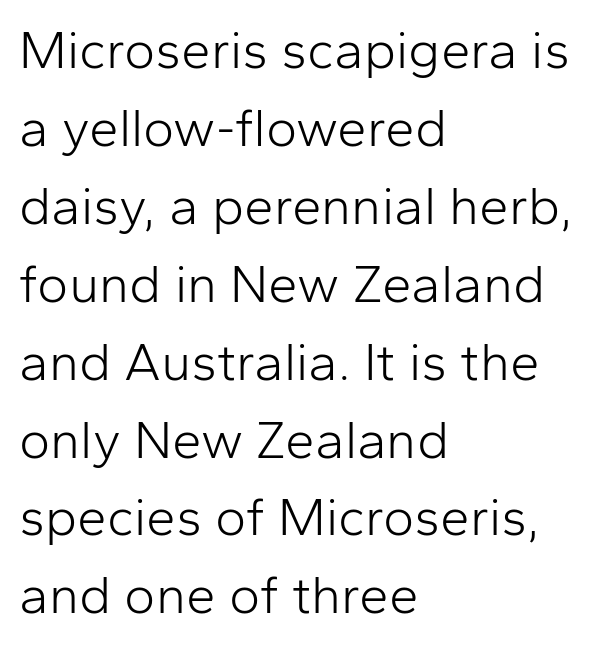
The image shows 53 px light sans-serif type, upright; set left-aligned, normal line spacing (1.47x), normal letter spacing, not underlined; low stroke contrast and a medium x-height.
